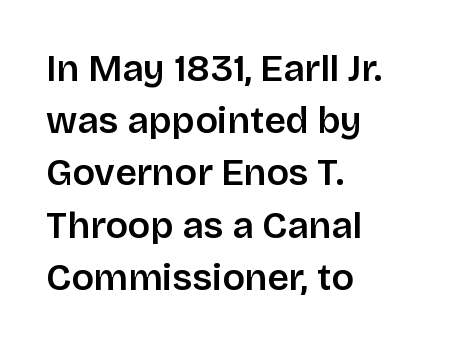
Q: Is the text bold? A: Semi-bold.
Q: Is the text italic (slanted)? A: No, it is upright.
Q: Is the typeface a serif or a sans-serif typeface? A: Sans-serif.
Q: Is the text underlined? A: No.
Q: How is the paragraph aligned? A: Left-aligned.
Q: Is the spacing between letters normal or unusually wide? A: Normal.
Q: Is the spacing between lines tight, normal or loose? A: Normal.
Q: Width (condensed, normal, or wide)? A: Normal.
Q: Stroke contrast? A: Low.
Q: x-height? A: Large.
Q: Monospaced? A: No.
